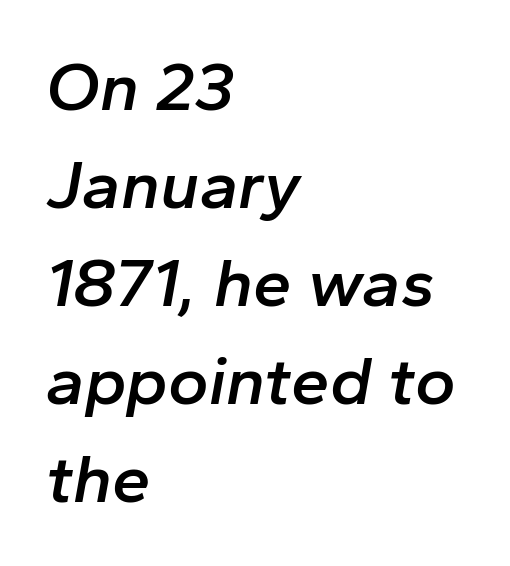
The line texture is even and compact thanks to regular tracking. The zone under the glyphs is completely vacant. Regarding leading, the lines here are spaced in the standard way. Quick note: italic.
